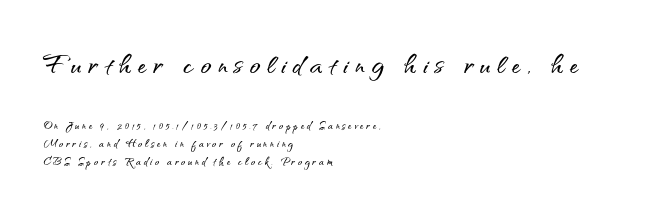
These lines have a slow, spaced-out rhythm from letter to letter. Note the varied advance widths — an 'i' is clearly narrower than an 'm'. Does the type have serifs? No, each stem ends abruptly. Horizontal alignment here is leftward, the default for most running prose.
